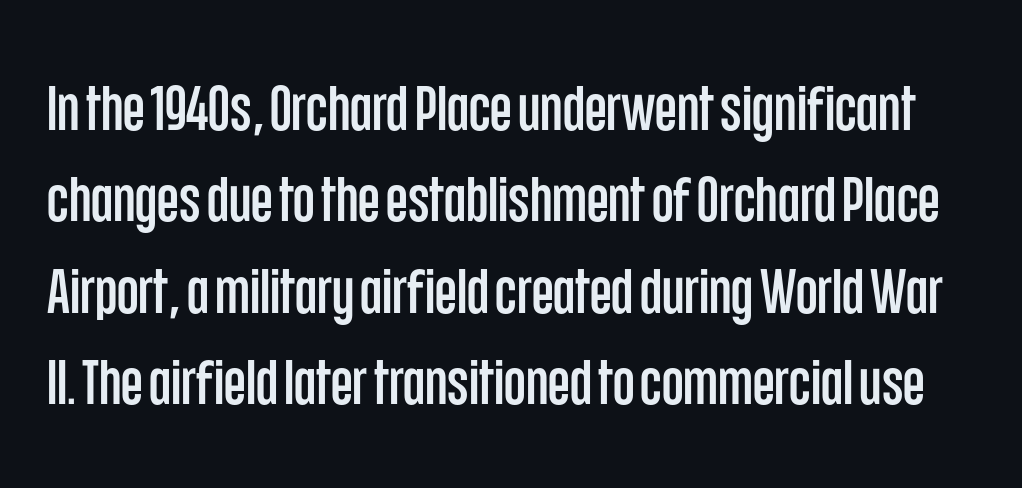
The image shows 63 px condensed sans-serif type, upright; set normal line spacing (1.45x), normal letter spacing, not underlined; low stroke contrast and a large x-height.
